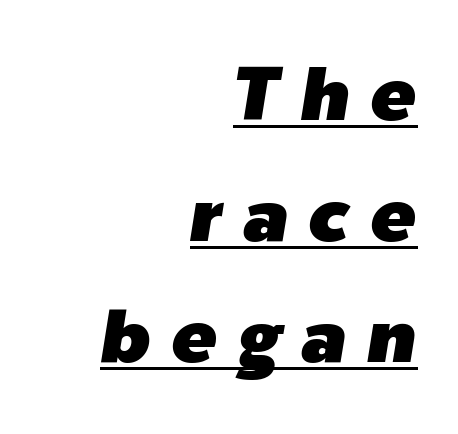
The image shows 76 px text type, italic (leaning right); set right-aligned, normal line spacing (1.59x), unusually wide letter spacing (+0.27 em), underlined; low stroke contrast and a medium x-height.
